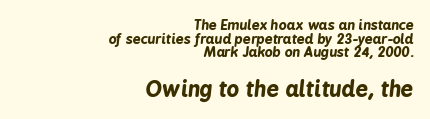
Q: Is the text bold? A: Yes.
Q: Is the text italic (slanted)? A: Yes, it leans right by about 6 degrees.
Q: Is the text underlined? A: No.
Q: How is the paragraph aligned? A: Right-aligned.
Q: Is the spacing between letters normal or unusually wide? A: Normal.
Q: Is the spacing between lines tight, normal or loose? A: Tight.
Q: Which block of text is set in a larger size, the first (top) or the second (bottom)? A: The second (bottom) one.
